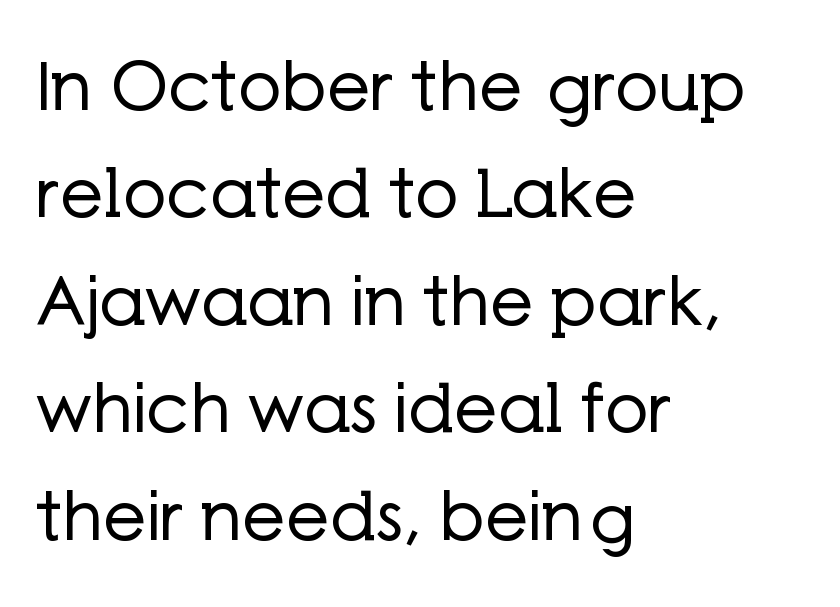
{"serif": "no", "italic": "no", "bold": "no", "weight": "regular", "width": "normal", "stroke_contrast": "low", "x_height": "medium", "monospaced": "no", "underline": "no", "align": "left", "line_spacing": "normal", "line_spacing_ratio": 1.58, "letter_spacing": "normal", "letter_spacing_em": 0.0, "glyph_px": 68}
